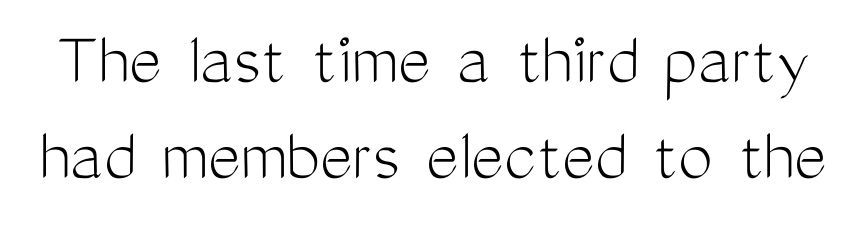
Q: Is the text bold? A: No.
Q: Is the text italic (slanted)? A: No, it is upright.
Q: Is the typeface a serif or a sans-serif typeface? A: Sans-serif.
Q: Is the text underlined? A: No.
Q: Is the spacing between letters normal or unusually wide? A: Normal.
Q: Is the spacing between lines tight, normal or loose? A: Normal.
Q: Width (condensed, normal, or wide)? A: Condensed.
Q: Stroke contrast? A: Medium.
Q: x-height? A: Medium.
Q: Monospaced? A: No.
